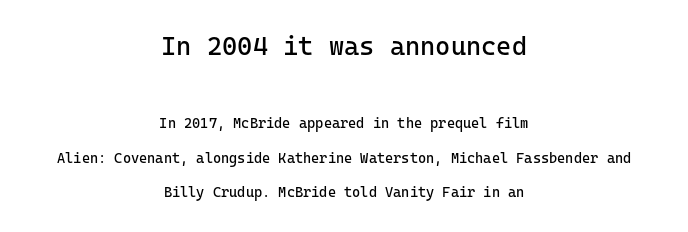
{"italic": "no", "bold": "no", "underline": "no", "align": "center", "line_spacing": "loose", "line_spacing_ratio": 2.47, "letter_spacing": "normal", "letter_spacing_em": 0.0, "larger_block": "first", "size_ratio": 1.86, "glyph_px": 26}
